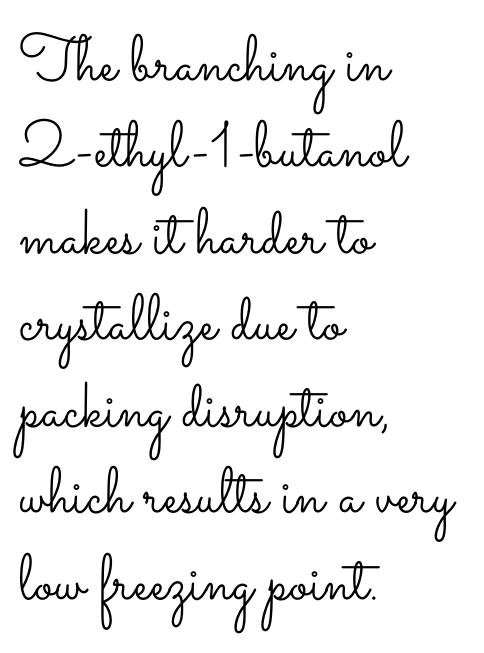
{"bold": "no", "weight": "light", "width": "wide", "stroke_contrast": "low", "x_height": "small", "monospaced": "no", "underline": "no", "align": "left", "line_spacing": "normal", "line_spacing_ratio": 1.33, "letter_spacing": "normal", "letter_spacing_em": 0.0, "glyph_px": 65}
